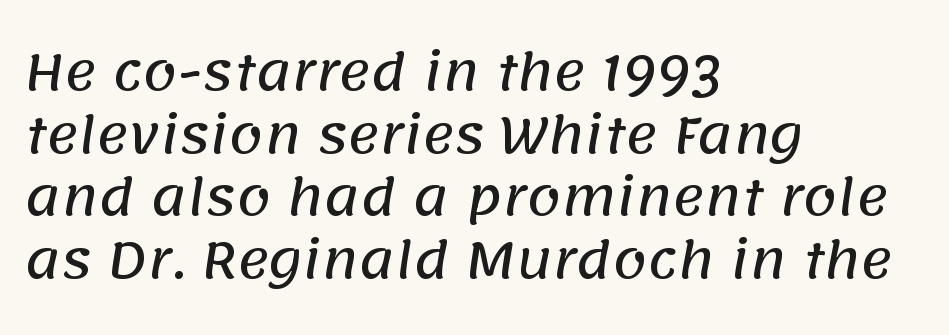
Q: Is the typeface a serif or a sans-serif typeface? A: Sans-serif.
Q: Is the text underlined? A: No.
Q: How is the paragraph aligned? A: Left-aligned.
Q: Is the spacing between letters normal or unusually wide? A: Normal.
Q: Is the spacing between lines tight, normal or loose? A: Normal.
Q: Width (condensed, normal, or wide)? A: Normal.
Q: Stroke contrast? A: Low.
Q: x-height? A: Large.
Q: Monospaced? A: No.
